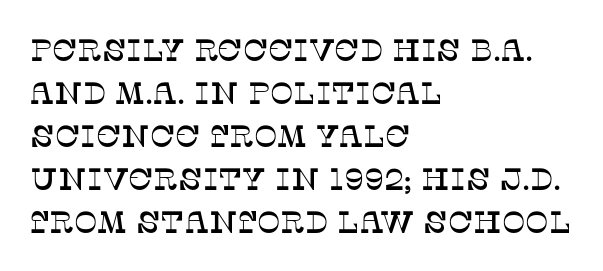
Q: Is the text italic (slanted)? A: No, it is upright.
Q: Is the typeface a serif or a sans-serif typeface? A: Serif.
Q: Is the text underlined? A: No.
Q: How is the paragraph aligned? A: Left-aligned.
Q: Is the spacing between letters normal or unusually wide? A: Normal.
Q: Is the spacing between lines tight, normal or loose? A: Normal.
Q: Width (condensed, normal, or wide)? A: Normal.
Q: Stroke contrast? A: Low.
Q: x-height? A: Large.
Q: Monospaced? A: No.
